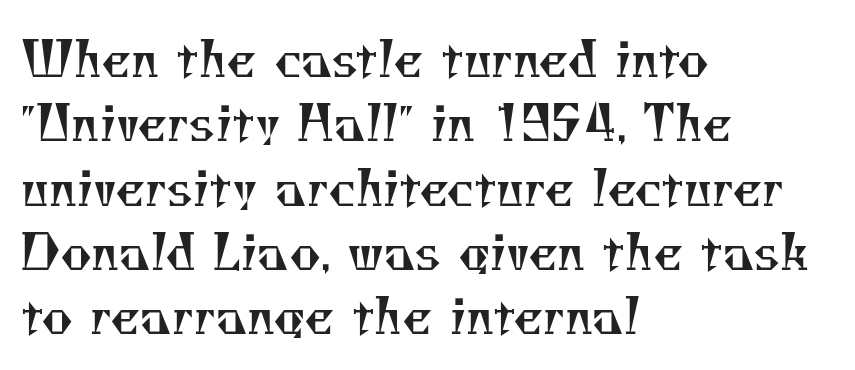
Q: Is the text bold? A: No.
Q: Is the typeface a serif or a sans-serif typeface? A: Serif.
Q: Is the text underlined? A: No.
Q: How is the paragraph aligned? A: Left-aligned.
Q: Is the spacing between letters normal or unusually wide? A: Normal.
Q: Is the spacing between lines tight, normal or loose? A: Normal.
Q: Width (condensed, normal, or wide)? A: Normal.
Q: Stroke contrast? A: Medium.
Q: x-height? A: Small.
Q: Monospaced? A: No.
